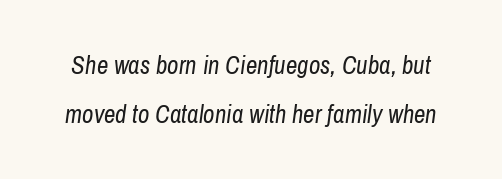
Q: Is the text bold? A: No.
Q: Is the text italic (slanted)? A: Yes, it leans right by about 8 degrees.
Q: Is the text underlined? A: No.
Q: Is the spacing between letters normal or unusually wide? A: Normal.
Q: Is the spacing between lines tight, normal or loose? A: Loose.
